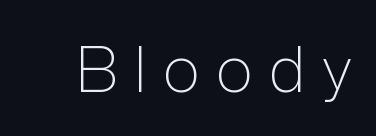
Has an underline been added? It has not. Stems and bowls with no extra thickness — not bold. The rendering uses natural spacing where letterforms have individual widths. No feet cap the strokes, marking this as sans-serif type. The passage shown has open, widely tracked lettering throughout. The typography opts for an upright posture over an oblique one.
